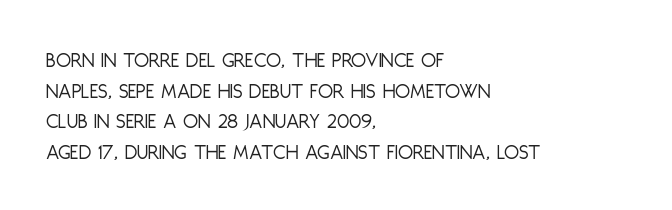
{"italic": "no", "bold": "no", "underline": "no", "align": "left", "line_spacing": "normal", "line_spacing_ratio": 1.39, "letter_spacing": "normal", "letter_spacing_em": 0.0, "glyph_px": 22}
